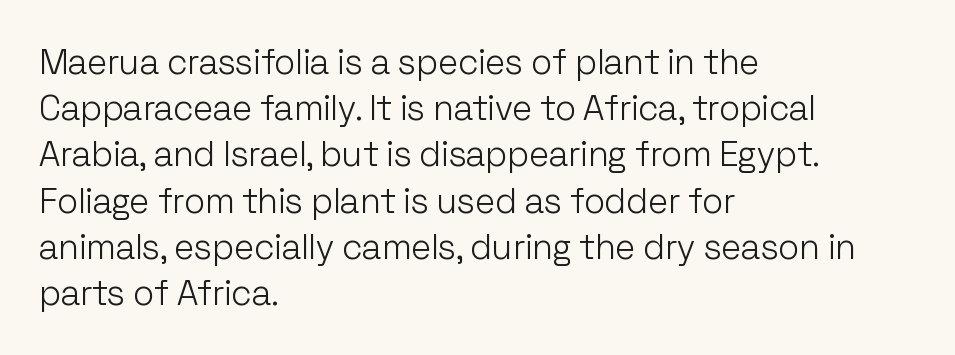
The image shows 35 px light sans-serif type, upright; set left-aligned, normal line spacing (1.32x), normal letter spacing, not underlined; low stroke contrast and a medium x-height.
